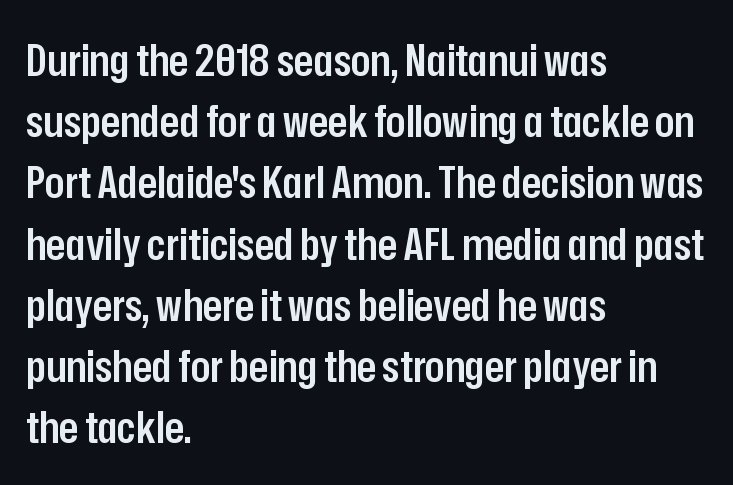
Q: Is the text bold? A: Semi-bold.
Q: Is the text italic (slanted)? A: No, it is upright.
Q: Is the typeface a serif or a sans-serif typeface? A: Sans-serif.
Q: Is the text underlined? A: No.
Q: How is the paragraph aligned? A: Left-aligned.
Q: Is the spacing between letters normal or unusually wide? A: Normal.
Q: Is the spacing between lines tight, normal or loose? A: Normal.
Q: Width (condensed, normal, or wide)? A: Condensed.
Q: Stroke contrast? A: Low.
Q: x-height? A: Medium.
Q: Monospaced? A: No.
